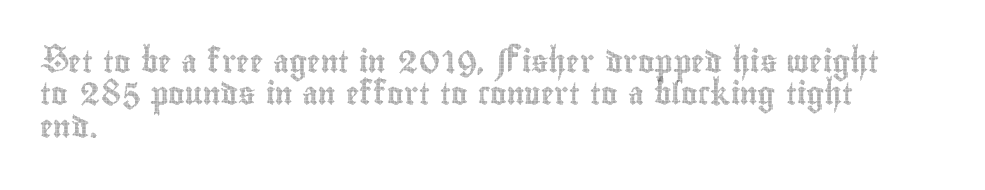
{"italic": "no", "underline": "no", "align": "left", "line_spacing": "normal", "line_spacing_ratio": 1.47, "letter_spacing": "normal", "letter_spacing_em": 0.0, "glyph_px": 22}
